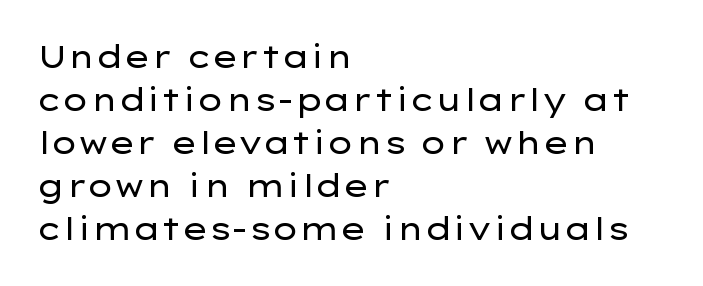
The image shows 31 px regular-weight, wide sans-serif type, upright; set left-aligned, normal line spacing (1.39x), normal letter spacing, not underlined; low stroke contrast and a medium x-height.
